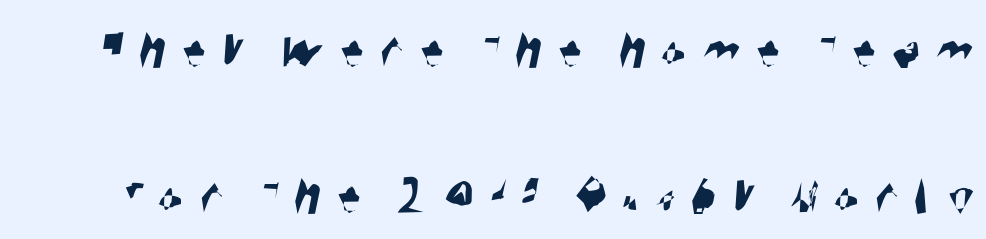
The image shows 59 px condensed sans-serif type; set loose line spacing (2.48x), unusually wide letter spacing (+0.27 em), not underlined; high stroke contrast and a large x-height.
